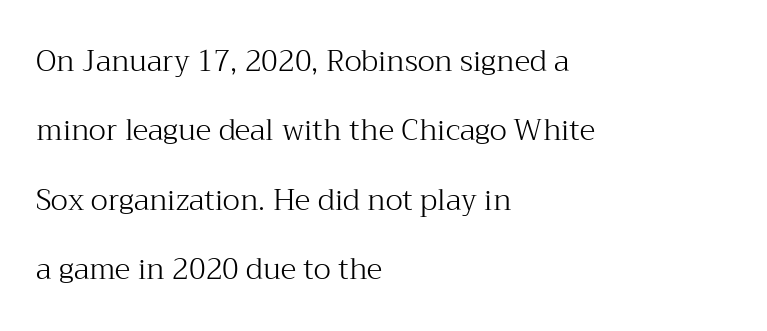
The image shows 29 px light serif type, upright; set left-aligned, loose line spacing (2.39x), normal letter spacing, not underlined; medium stroke contrast and a medium x-height.
